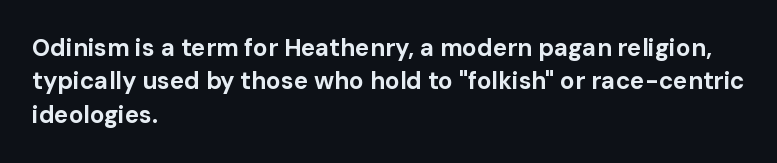
The image shows 24 px bold type, upright; set left-aligned, normal line spacing (1.39x), normal letter spacing, not underlined.
